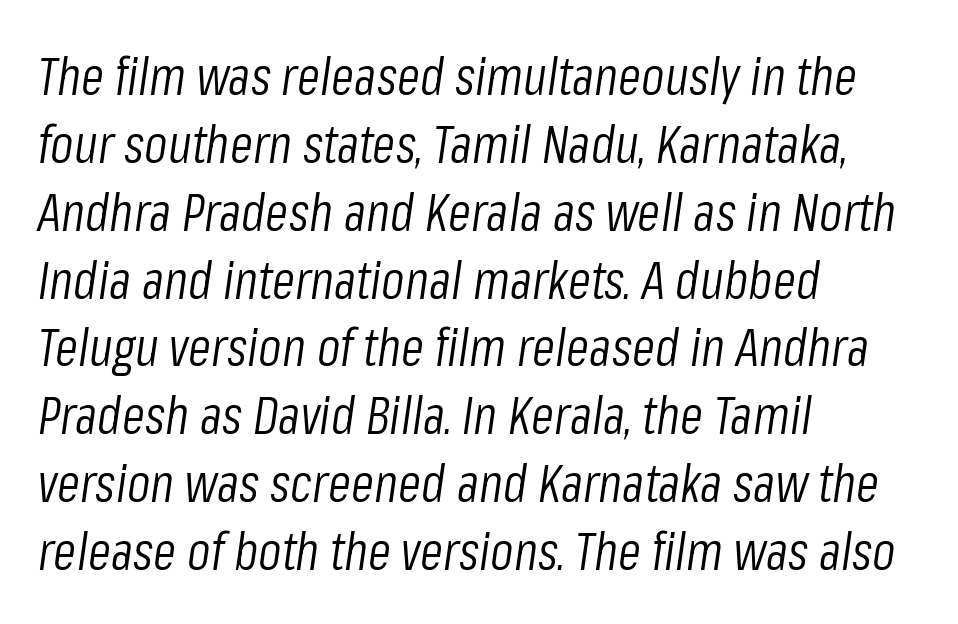
Q: Is the text bold? A: No.
Q: Is the text italic (slanted)? A: Yes, it leans right by about 8 degrees.
Q: Is the text underlined? A: No.
Q: How is the paragraph aligned? A: Left-aligned.
Q: Is the spacing between letters normal or unusually wide? A: Normal.
Q: Is the spacing between lines tight, normal or loose? A: Normal.
Q: Width (condensed, normal, or wide)? A: Condensed.
Q: Stroke contrast? A: Low.
Q: x-height? A: Medium.
Q: Monospaced? A: No.
